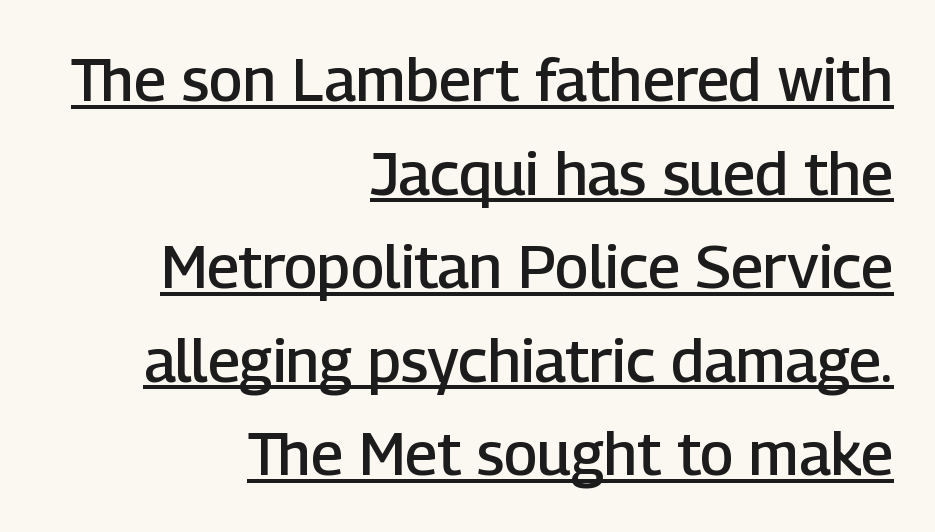
Look at the tracking — it's just the regular setting, nothing added. A somewhat darkened texture: the type is semibold rather than bold. The letters carry no serifs — their stems end cleanly without finishing strokes. Posture: upright roman.
